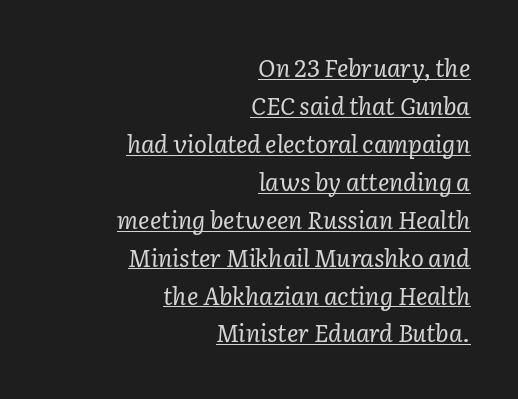
{"italic": "yes", "lean": "right", "slant_degrees": 2, "bold": "no", "underline": "yes", "align": "right", "line_spacing": "normal", "line_spacing_ratio": 1.58, "letter_spacing": "normal", "letter_spacing_em": 0.0, "glyph_px": 24}
